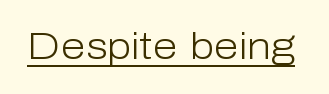
Q: Is the text bold? A: No.
Q: Is the text italic (slanted)? A: No, it is upright.
Q: Is the typeface a serif or a sans-serif typeface? A: Sans-serif.
Q: Is the text underlined? A: Yes.
Q: Is the spacing between letters normal or unusually wide? A: Normal.
Q: Width (condensed, normal, or wide)? A: Normal.
Q: Stroke contrast? A: Low.
Q: x-height? A: Medium.
Q: Monospaced? A: No.
